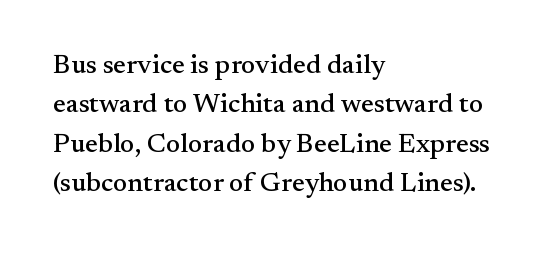
The image shows 27 px text type, upright; set left-aligned, normal line spacing (1.46x), normal letter spacing, not underlined.
